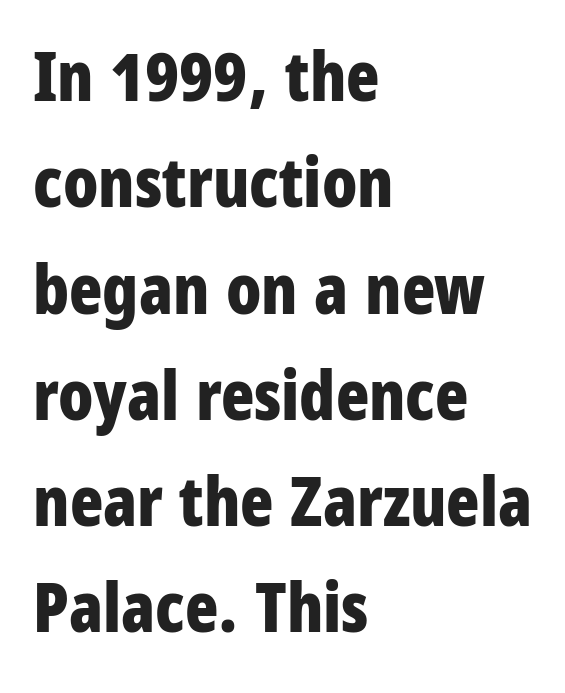
Observe the absence of serifs on each vertical stroke in this sample. Underline: absent. Characters remain perfectly vertical along every line. Spacing between characters is what you'd get straight out of the box.
